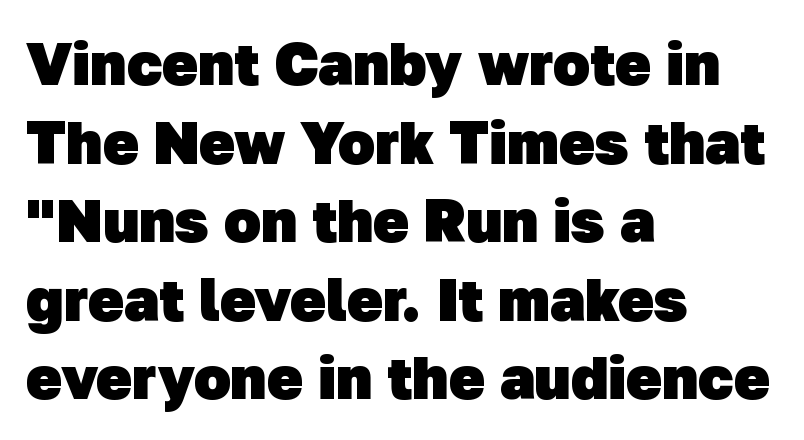
{"serif": "no", "bold": "yes", "weight": "heavy", "width": "normal", "stroke_contrast": "low", "x_height": "medium", "monospaced": "no", "underline": "no", "align": "left", "line_spacing": "normal", "line_spacing_ratio": 1.31, "letter_spacing": "normal", "letter_spacing_em": 0.0, "glyph_px": 60}
